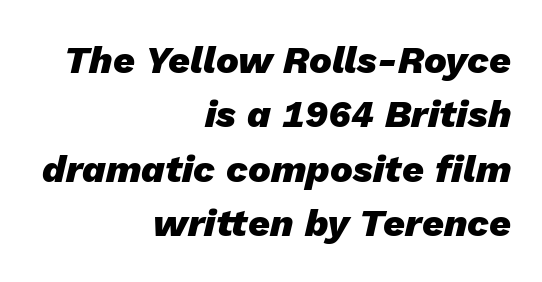
{"italic": "yes", "lean": "right", "slant_degrees": 13, "bold": "yes", "weight": "heavy", "width": "normal", "stroke_contrast": "low", "x_height": "medium", "monospaced": "no", "underline": "no", "align": "right", "line_spacing": "normal", "line_spacing_ratio": 1.43, "letter_spacing": "normal", "letter_spacing_em": 0.0, "glyph_px": 38}
